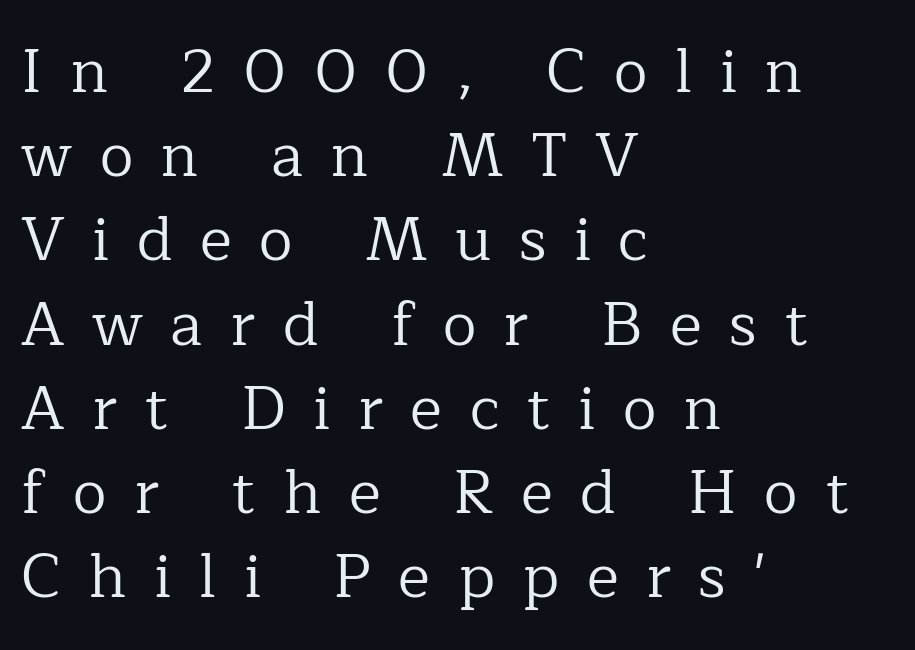
The image shows 61 px regular-weight serif type, upright; set left-aligned, normal line spacing (1.38x), unusually wide letter spacing (+0.45 em), not underlined; low stroke contrast and a medium x-height.
